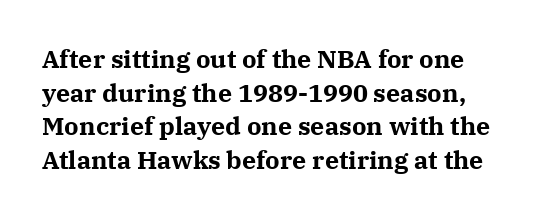
Q: Is the text bold? A: Yes.
Q: Is the text italic (slanted)? A: No, it is upright.
Q: Is the text underlined? A: No.
Q: Is the spacing between letters normal or unusually wide? A: Normal.
Q: Is the spacing between lines tight, normal or loose? A: Normal.
